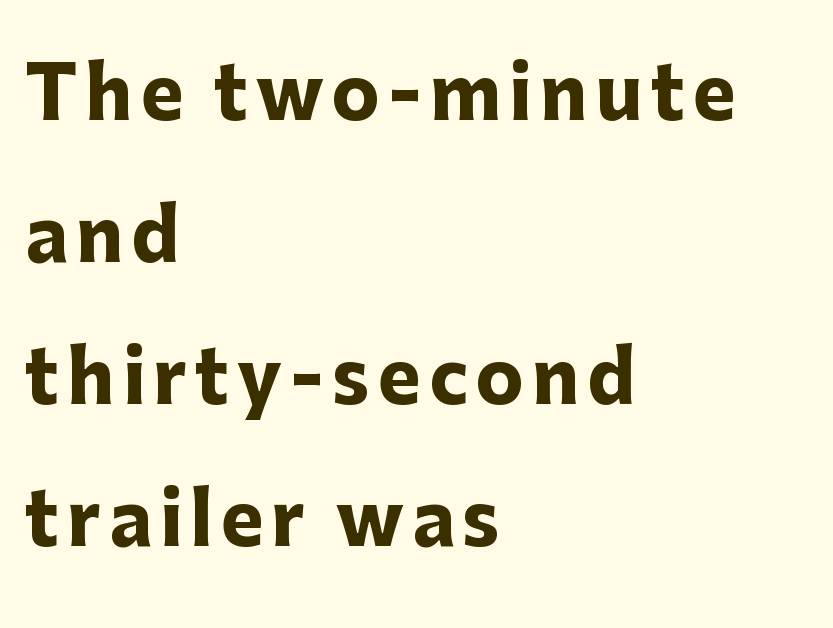
Q: Is the text bold? A: Yes.
Q: Is the text italic (slanted)? A: No, it is upright.
Q: Is the typeface a serif or a sans-serif typeface? A: Sans-serif.
Q: Is the text underlined? A: No.
Q: How is the paragraph aligned? A: Left-aligned.
Q: Is the spacing between lines tight, normal or loose? A: Loose.
Q: Width (condensed, normal, or wide)? A: Normal.
Q: Stroke contrast? A: Low.
Q: x-height? A: Medium.
Q: Monospaced? A: No.
